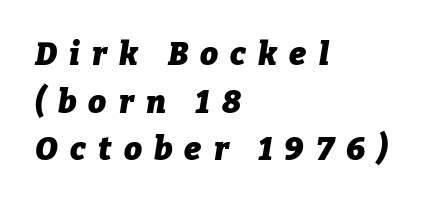
The tracking jumps out immediately: characters are airy and widely separated. Lines of text with bare space underneath. Thick stems and heavy bowls — unmistakably bold. Horizontal bands of white between lines are of average thickness. The axis of the letterforms is tilted away from vertical. These lines are rendered in a variable-pitch font.
